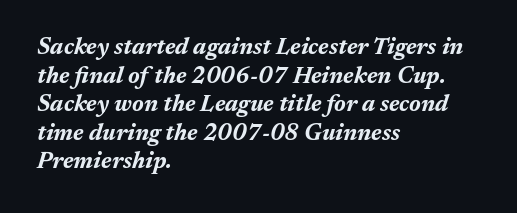
Q: Is the text bold? A: Yes.
Q: Is the text italic (slanted)? A: Yes, it leans right by about 17 degrees.
Q: Is the text underlined? A: No.
Q: How is the paragraph aligned? A: Left-aligned.
Q: Is the spacing between letters normal or unusually wide? A: Normal.
